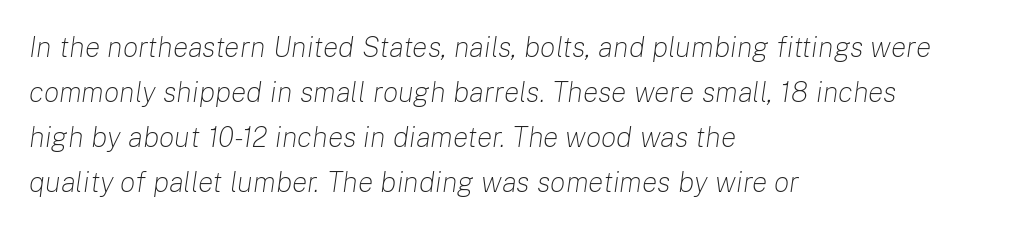
Words float on clear page, feet unadorned. One glance says typical: line gaps are just what's usual. This sample is left-justified, so line endings fall wherever the words run out. Think of a printed novel: that variable character pitch is what you see here.
